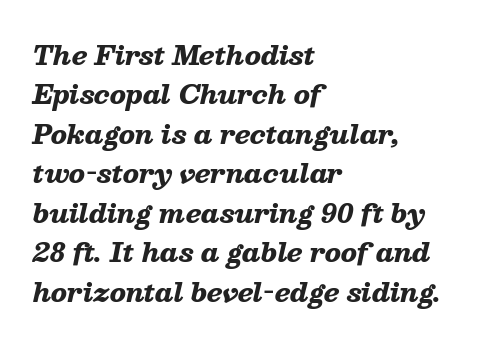
Q: Is the text bold? A: Yes.
Q: Is the text italic (slanted)? A: Yes, it leans right by about 13 degrees.
Q: Is the text underlined? A: No.
Q: How is the paragraph aligned? A: Left-aligned.
Q: Is the spacing between letters normal or unusually wide? A: Normal.
Q: Is the spacing between lines tight, normal or loose? A: Normal.
